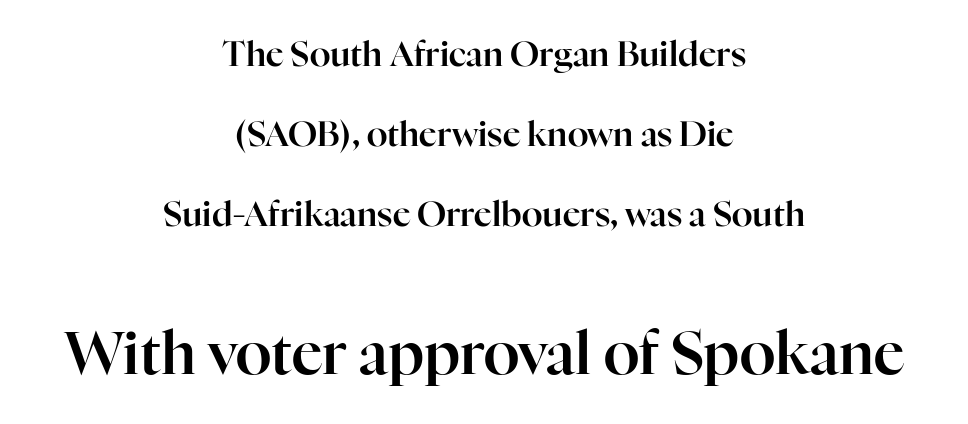
{"serif": "yes", "italic": "no", "width": "normal", "stroke_contrast": "high", "x_height": "medium", "monospaced": "no", "underline": "no", "align": "center", "line_spacing": "loose", "line_spacing_ratio": 2.36, "letter_spacing": "normal", "letter_spacing_em": 0.0, "larger_block": "second", "size_ratio": 1.74, "glyph_px": 59}
